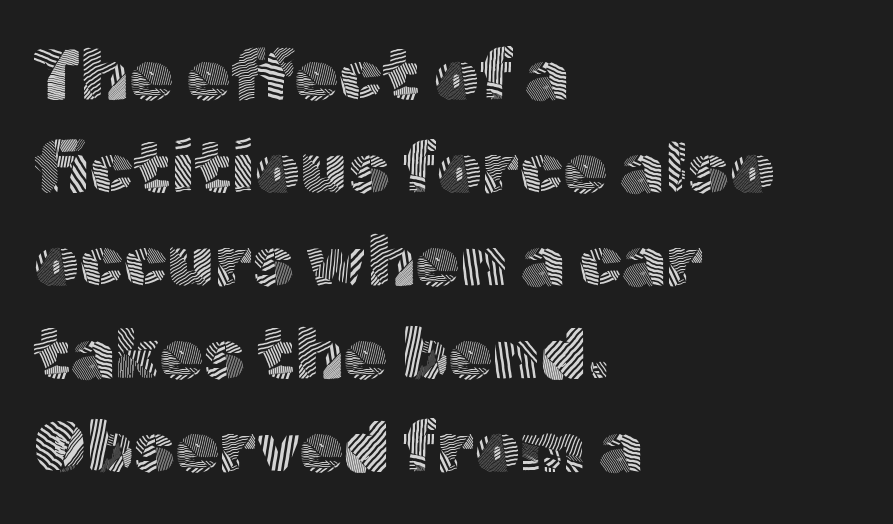
{"serif": "no", "italic": "no", "bold": "no", "weight": "light", "width": "normal", "x_height": "medium", "monospaced": "no", "underline": "no", "align": "left", "line_spacing": "normal", "line_spacing_ratio": 1.31, "letter_spacing": "normal", "letter_spacing_em": 0.0, "glyph_px": 71}
